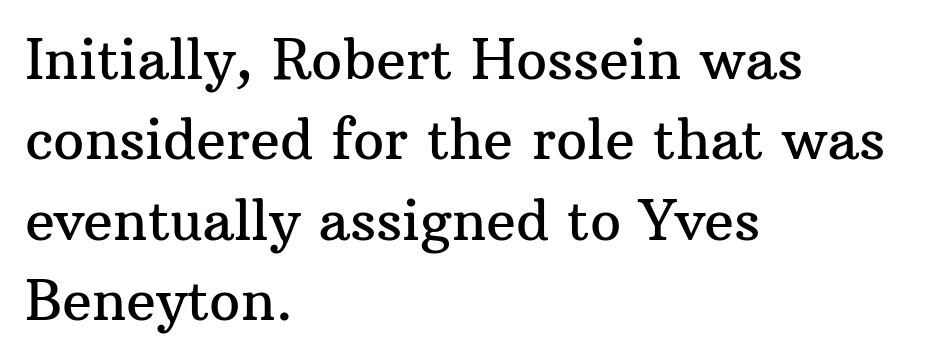
Q: Is the text italic (slanted)? A: No, it is upright.
Q: Is the typeface a serif or a sans-serif typeface? A: Serif.
Q: Is the text underlined? A: No.
Q: How is the paragraph aligned? A: Left-aligned.
Q: Is the spacing between letters normal or unusually wide? A: Normal.
Q: Is the spacing between lines tight, normal or loose? A: Normal.
Q: Width (condensed, normal, or wide)? A: Normal.
Q: Stroke contrast? A: Medium.
Q: x-height? A: Medium.
Q: Monospaced? A: No.
